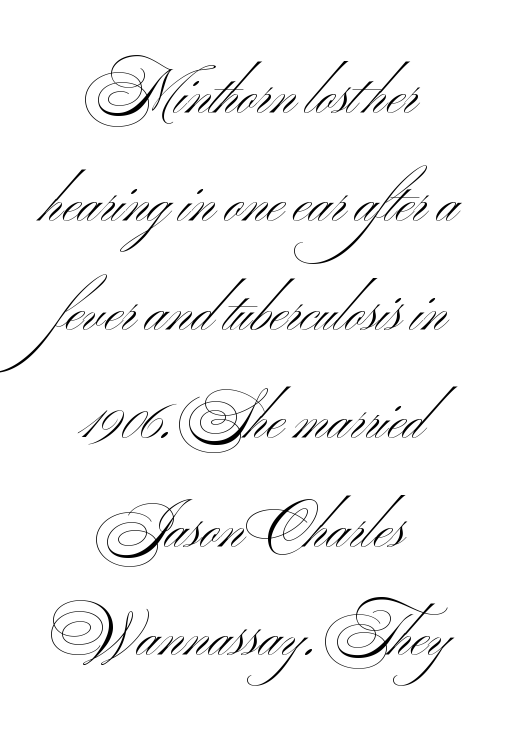
Q: Is the text bold? A: No.
Q: Is the typeface a serif or a sans-serif typeface? A: Sans-serif.
Q: Is the text underlined? A: No.
Q: How is the paragraph aligned? A: Centered.
Q: Is the spacing between letters normal or unusually wide? A: Normal.
Q: Width (condensed, normal, or wide)? A: Wide.
Q: Stroke contrast? A: Medium.
Q: x-height? A: Small.
Q: Monospaced? A: No.
